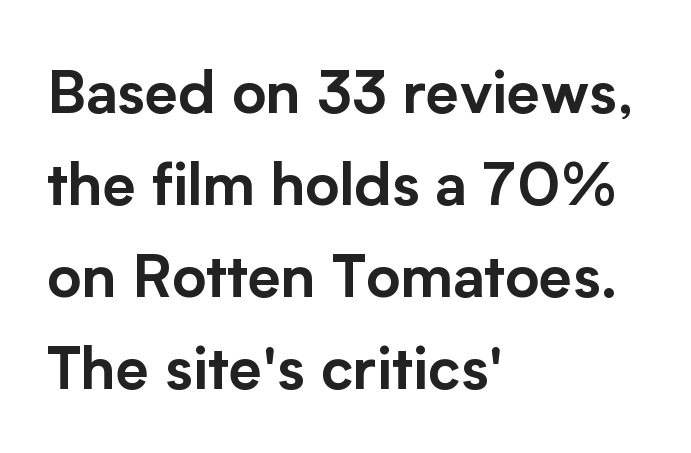
The image shows 59 px sans-serif type, upright; set left-aligned, normal line spacing (1.56x), normal letter spacing, not underlined; low stroke contrast and a medium x-height.
